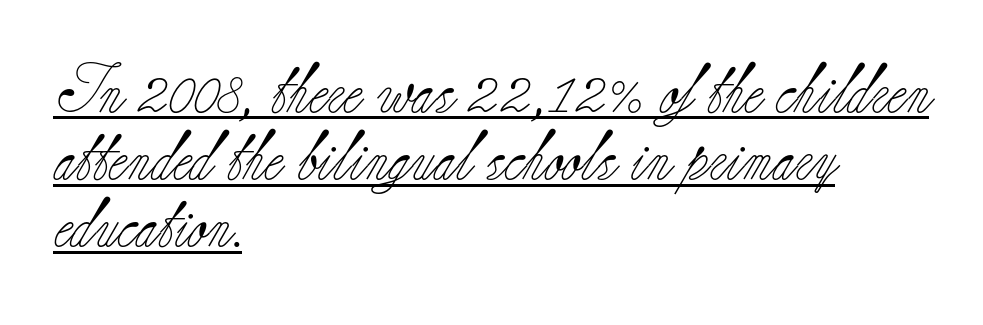
Nobody touched the tracking dial on this one. Leading matches the norm, producing a regular column. These glyphs show unthickened strokes, regular width or finer.
